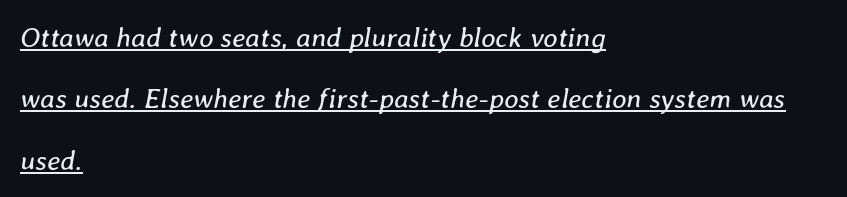
{"italic": "yes", "lean": "right", "slant_degrees": 8, "bold": "no", "weight": "regular", "width": "normal", "stroke_contrast": "low", "x_height": "medium", "monospaced": "no", "underline": "yes", "align": "left", "line_spacing": "loose", "line_spacing_ratio": 2.19, "letter_spacing": "normal", "letter_spacing_em": 0.0, "glyph_px": 28}
